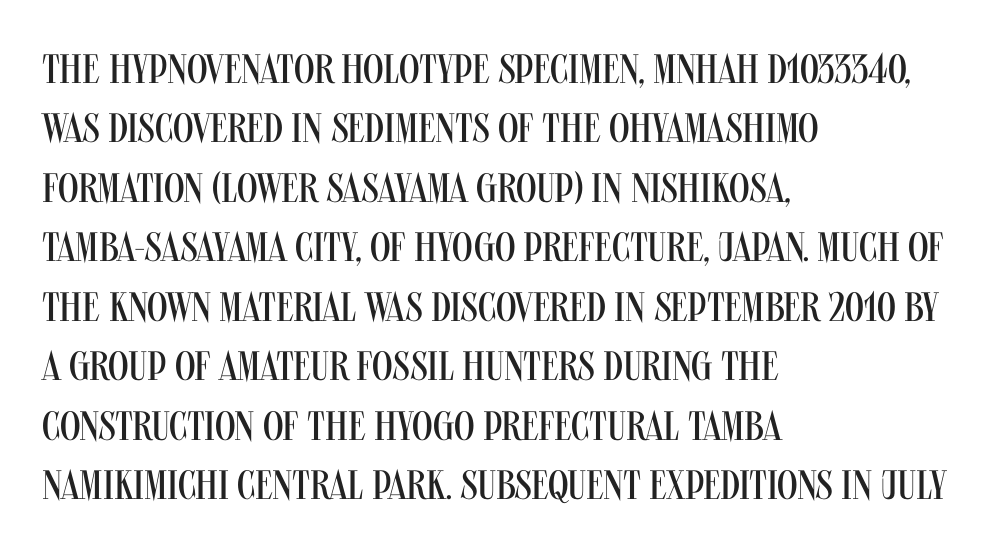
Q: Is the text bold? A: No.
Q: Is the text italic (slanted)? A: No, it is upright.
Q: Is the typeface a serif or a sans-serif typeface? A: Sans-serif.
Q: Is the text underlined? A: No.
Q: How is the paragraph aligned? A: Left-aligned.
Q: Is the spacing between letters normal or unusually wide? A: Normal.
Q: Is the spacing between lines tight, normal or loose? A: Normal.
Q: Width (condensed, normal, or wide)? A: Condensed.
Q: Stroke contrast? A: Medium.
Q: x-height? A: Large.
Q: Monospaced? A: No.
